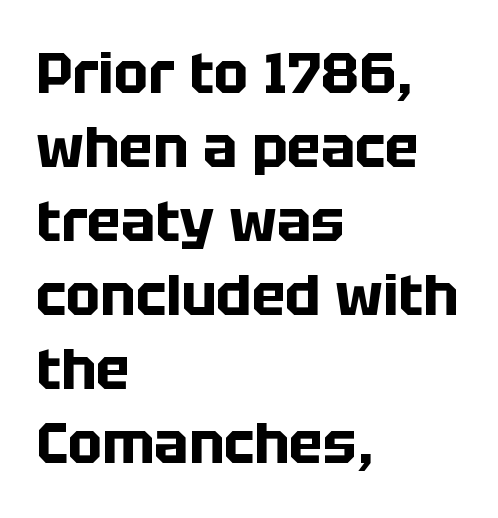
Q: Is the text bold? A: Yes.
Q: Is the text italic (slanted)? A: No, it is upright.
Q: Is the typeface a serif or a sans-serif typeface? A: Sans-serif.
Q: Is the text underlined? A: No.
Q: How is the paragraph aligned? A: Left-aligned.
Q: Is the spacing between letters normal or unusually wide? A: Normal.
Q: Is the spacing between lines tight, normal or loose? A: Normal.
Q: Width (condensed, normal, or wide)? A: Normal.
Q: Stroke contrast? A: Low.
Q: x-height? A: Large.
Q: Monospaced? A: No.
